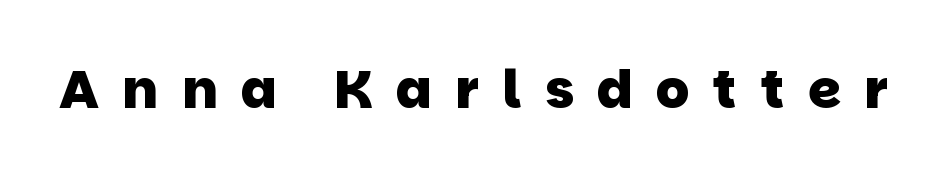
{"serif": "no", "bold": "yes", "weight": "heavy", "width": "normal", "stroke_contrast": "low", "x_height": "large", "monospaced": "no", "underline": "no", "letter_spacing": "wide", "letter_spacing_em": 0.44, "glyph_px": 53}
